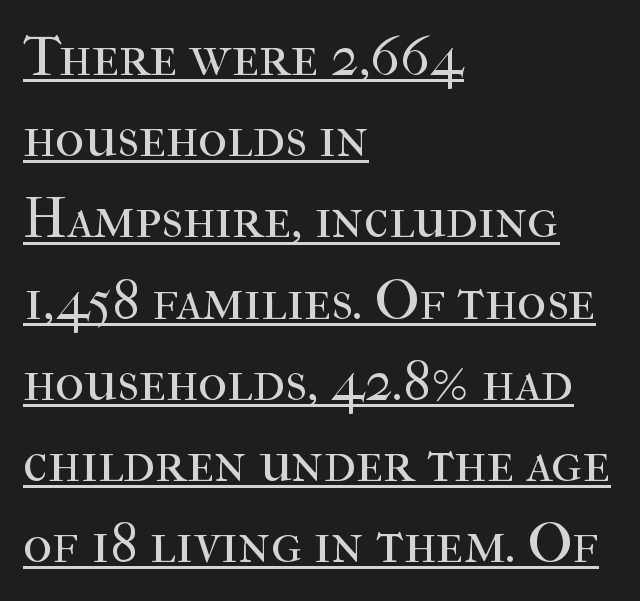
{"serif": "yes", "italic": "no", "bold": "no", "weight": "regular", "width": "normal", "stroke_contrast": "high", "x_height": "medium", "monospaced": "no", "underline": "yes", "align": "left", "line_spacing": "normal", "line_spacing_ratio": 1.45, "letter_spacing": "normal", "letter_spacing_em": 0.0, "glyph_px": 56}
